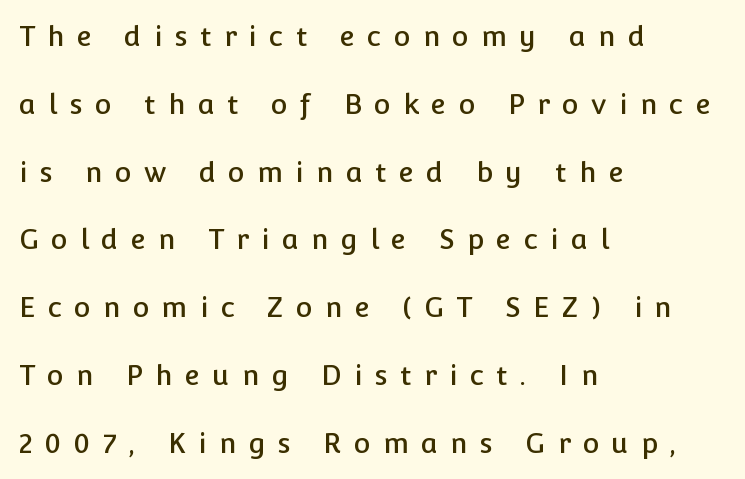
{"serif": "no", "italic": "no", "width": "normal", "stroke_contrast": "low", "x_height": "medium", "monospaced": "no", "underline": "no", "align": "left", "line_spacing": "loose", "line_spacing_ratio": 2.42, "letter_spacing": "wide", "letter_spacing_em": 0.44, "glyph_px": 28}
